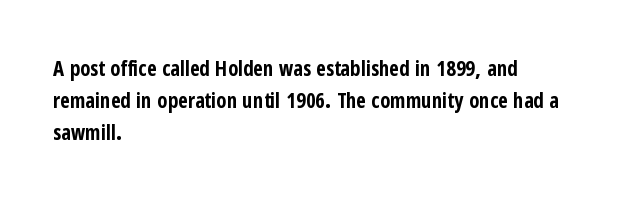
Q: Is the text bold? A: Yes.
Q: Is the text italic (slanted)? A: No, it is upright.
Q: Is the text underlined? A: No.
Q: How is the paragraph aligned? A: Left-aligned.
Q: Is the spacing between letters normal or unusually wide? A: Normal.
Q: Is the spacing between lines tight, normal or loose? A: Normal.
